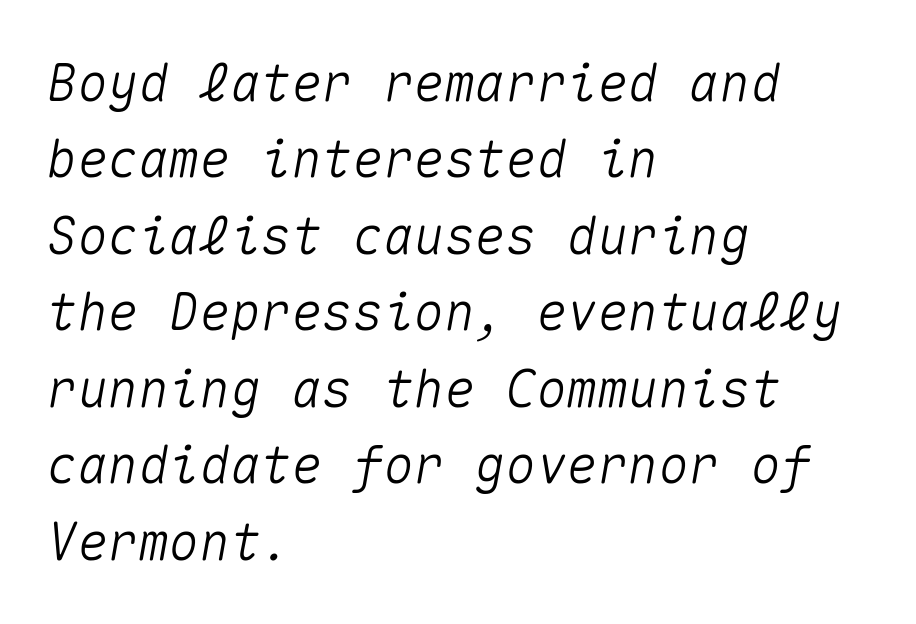
{"italic": "yes", "lean": "right", "slant_degrees": 10, "width": "normal", "stroke_contrast": "medium", "x_height": "medium", "monospaced": "yes", "underline": "no", "align": "left", "line_spacing": "normal", "line_spacing_ratio": 1.5, "letter_spacing": "normal", "letter_spacing_em": 0.0, "glyph_px": 51}
